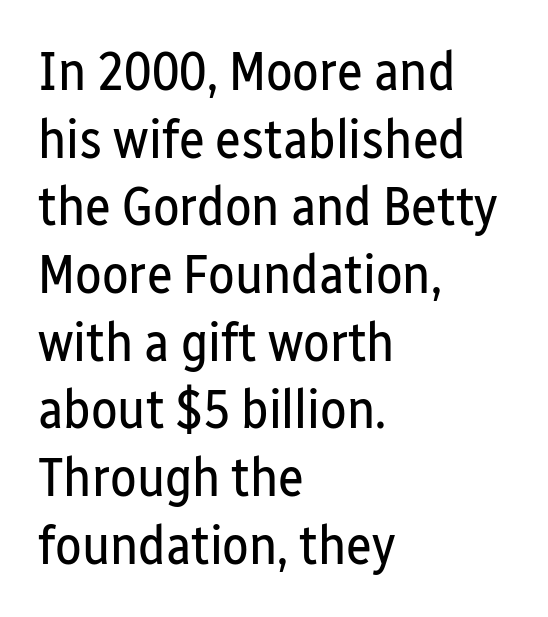
Casual observation: everything's shoved over to the left. The passage shown has conventional tracking throughout. Upright lettering throughout. These lines are composed in type without serifs. The rendering uses natural spacing where letterforms have individual widths.
